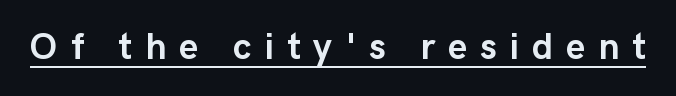
Q: Is the text bold? A: Yes.
Q: Is the text italic (slanted)? A: No, it is upright.
Q: Is the typeface a serif or a sans-serif typeface? A: Sans-serif.
Q: Is the text underlined? A: Yes.
Q: Is the spacing between letters normal or unusually wide? A: Unusually wide.
Q: Width (condensed, normal, or wide)? A: Normal.
Q: Stroke contrast? A: Low.
Q: x-height? A: Medium.
Q: Monospaced? A: No.
